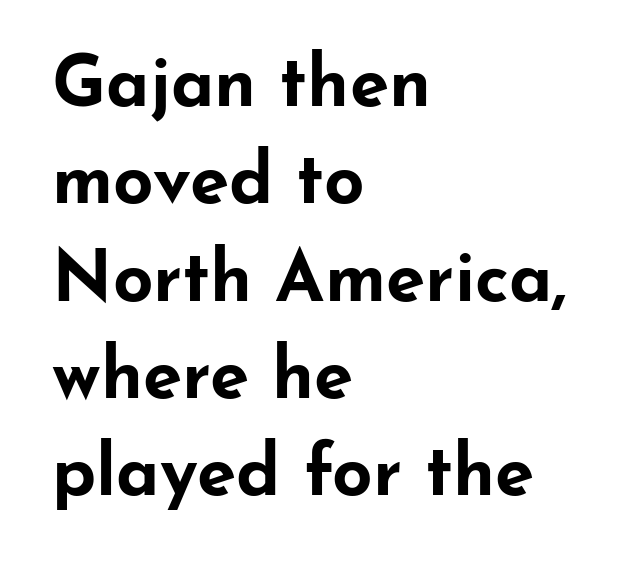
{"serif": "no", "italic": "no", "bold": "yes", "weight": "bold", "width": "wide", "stroke_contrast": "low", "x_height": "small", "monospaced": "no", "underline": "no", "align": "left", "line_spacing": "normal", "line_spacing_ratio": 1.37, "letter_spacing": "normal", "letter_spacing_em": 0.0, "glyph_px": 71}
